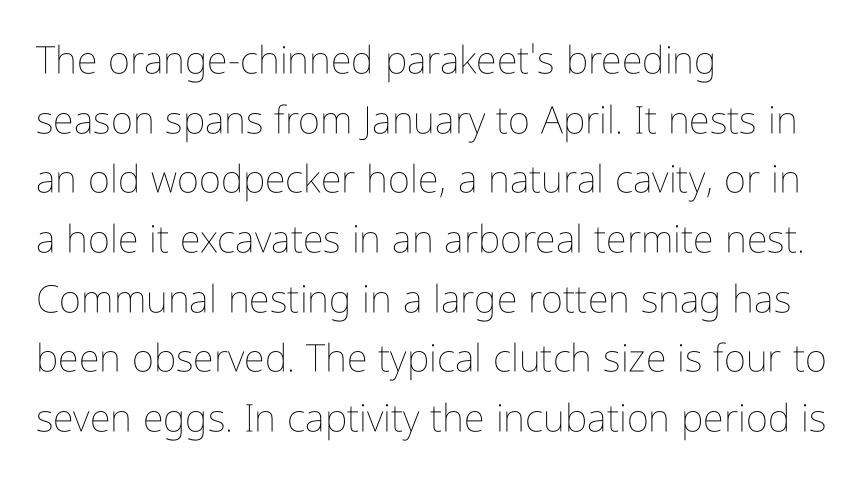
Q: Is the text bold? A: No.
Q: Is the text italic (slanted)? A: No, it is upright.
Q: Is the text underlined? A: No.
Q: How is the paragraph aligned? A: Left-aligned.
Q: Is the spacing between letters normal or unusually wide? A: Normal.
Q: Is the spacing between lines tight, normal or loose? A: Normal.
Q: Width (condensed, normal, or wide)? A: Condensed.
Q: Stroke contrast? A: Low.
Q: x-height? A: Medium.
Q: Monospaced? A: No.
